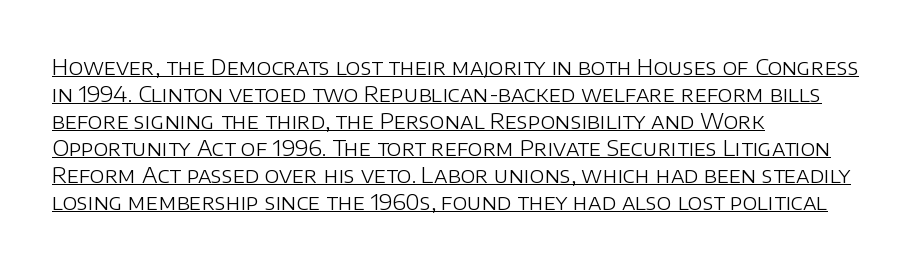
Layout note: lines flush left. The strokes carry an ordinary text weight at most. The tracking reads as untouched default to a designer's eye. The glyphs are accompanied by a horizontal stroke just below them. Ascenders rise straight up at ninety degrees.
